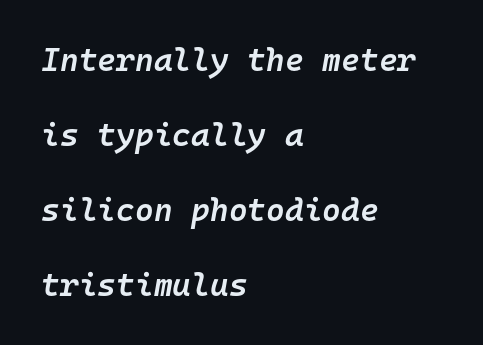
This rendering uses left alignment, leaving the right contour irregular. Interline gaps are noticeably wide in this sample. Monospaced: the letters line up in strict vertical columns. Check under the words: just untouched page. The letterforms sit shoulder to shoulder at normal distance.
